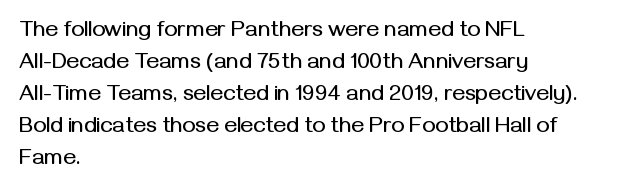
The image shows 22 px text type, upright; set left-aligned, normal line spacing (1.46x), normal letter spacing, not underlined.
